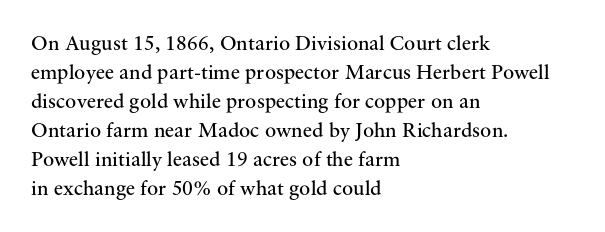
The image shows 21 px text type, upright; set left-aligned, normal line spacing (1.38x), normal letter spacing, not underlined.
